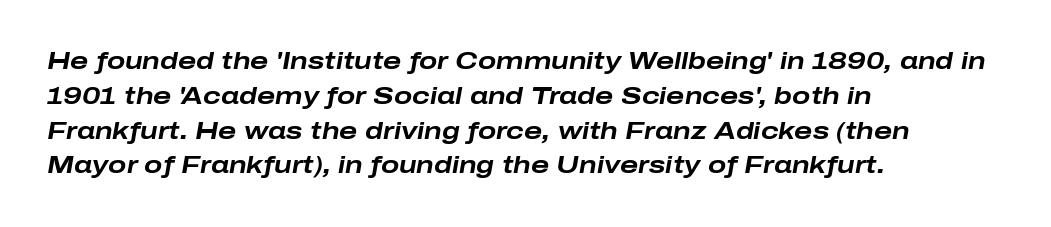
The image shows 24 px bold type, italic (leaning right); set left-aligned, normal line spacing (1.45x), normal letter spacing, not underlined.
